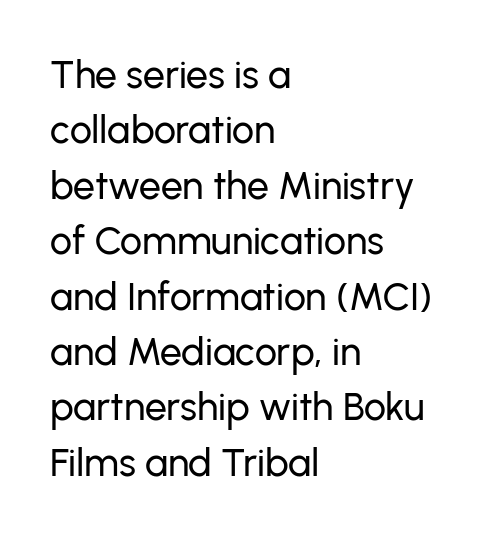
{"serif": "no", "italic": "no", "width": "normal", "stroke_contrast": "low", "x_height": "medium", "monospaced": "no", "underline": "no", "align": "left", "line_spacing": "normal", "line_spacing_ratio": 1.42, "letter_spacing": "normal", "letter_spacing_em": 0.0, "glyph_px": 39}
